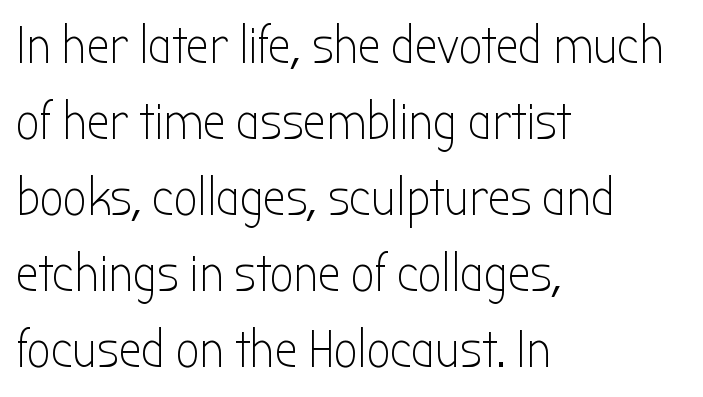
The paragraph has a hard left edge and a soft right edge. The vertical gap from one line to the next is medium. The typeface chosen for these lines omits serifs. This is not heavy type; no bold has been used.
